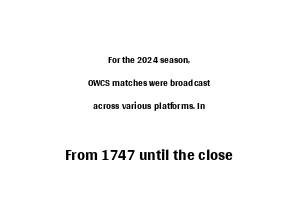
Q: Is the text bold? A: No.
Q: Is the text italic (slanted)? A: No, it is upright.
Q: Is the text underlined? A: No.
Q: How is the paragraph aligned? A: Centered.
Q: Is the spacing between letters normal or unusually wide? A: Normal.
Q: Is the spacing between lines tight, normal or loose? A: Normal.
Q: Which block of text is set in a larger size, the first (top) or the second (bottom)? A: The second (bottom) one.
